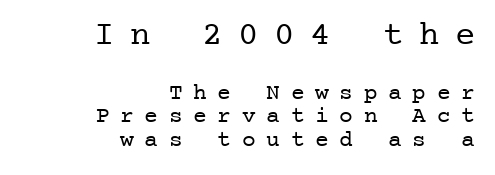
Q: Is the text bold? A: No.
Q: Is the text italic (slanted)? A: No, it is upright.
Q: Is the typeface a serif or a sans-serif typeface? A: Serif.
Q: Is the text underlined? A: No.
Q: How is the paragraph aligned? A: Right-aligned.
Q: Is the spacing between letters normal or unusually wide? A: Unusually wide.
Q: Is the spacing between lines tight, normal or loose? A: Tight.
Q: Which block of text is set in a larger size, the first (top) or the second (bottom)? A: The first (top) one.
Q: Width (condensed, normal, or wide)? A: Normal.
Q: Stroke contrast? A: Low.
Q: x-height? A: Medium.
